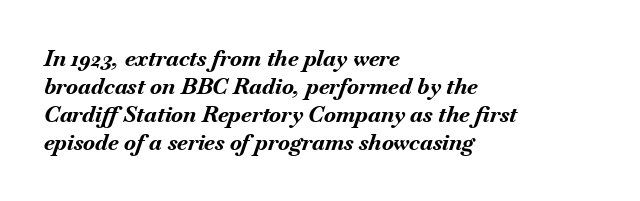
The image shows 22 px bold type, italic (leaning right); set left-aligned, normal line spacing (1.27x), normal letter spacing, not underlined.
